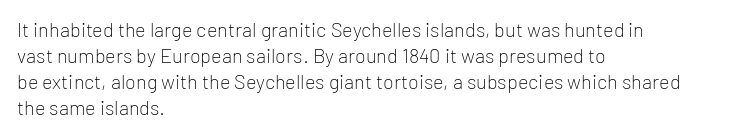
{"italic": "no", "bold": "no", "underline": "no", "align": "left", "line_spacing": "normal", "line_spacing_ratio": 1.3, "letter_spacing": "normal", "letter_spacing_em": 0.0, "glyph_px": 20}
